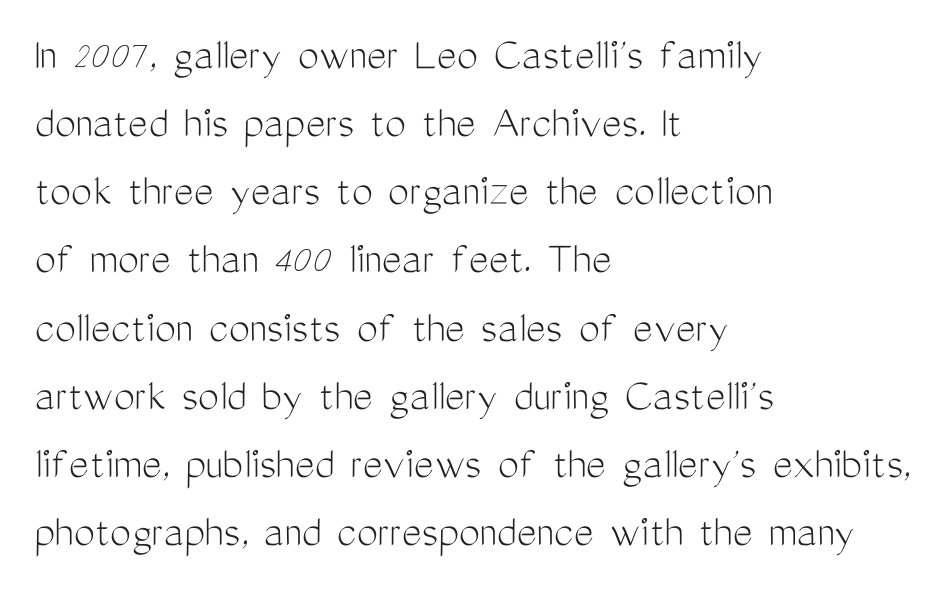
Q: Is the text bold? A: No.
Q: Is the text italic (slanted)? A: No, it is upright.
Q: Is the typeface a serif or a sans-serif typeface? A: Sans-serif.
Q: Is the text underlined? A: No.
Q: How is the paragraph aligned? A: Left-aligned.
Q: Is the spacing between letters normal or unusually wide? A: Normal.
Q: Is the spacing between lines tight, normal or loose? A: Normal.
Q: Width (condensed, normal, or wide)? A: Condensed.
Q: Stroke contrast? A: Medium.
Q: x-height? A: Medium.
Q: Monospaced? A: No.
